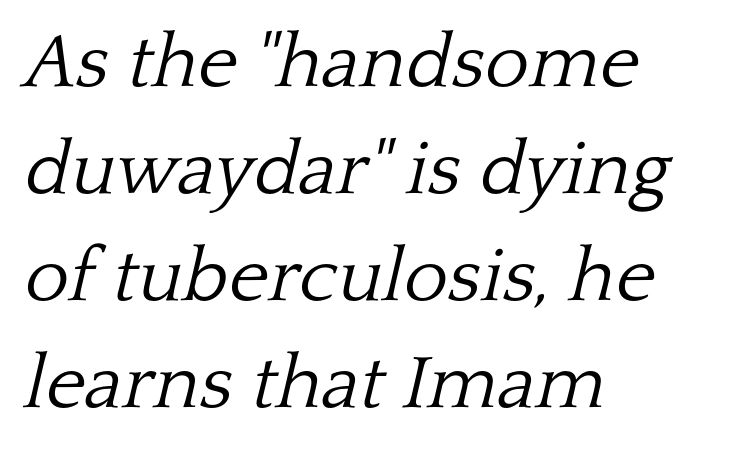
The image shows 76 px light serif type, italic (leaning right); set left-aligned, normal line spacing (1.41x), normal letter spacing, not underlined; low stroke contrast and a medium x-height.
